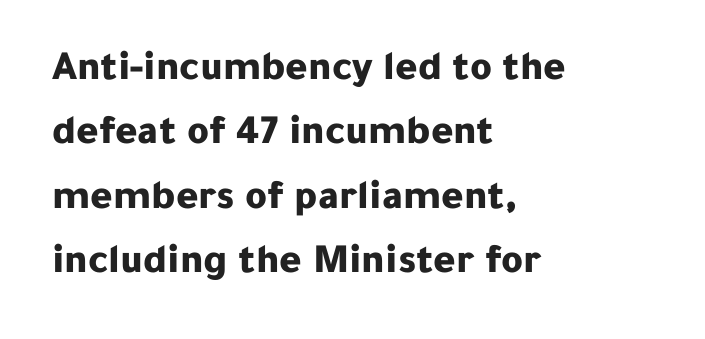
The image shows 42 px bold sans-serif type, upright; set left-aligned, normal line spacing (1.53x), normal letter spacing, not underlined; low stroke contrast and a medium x-height.
